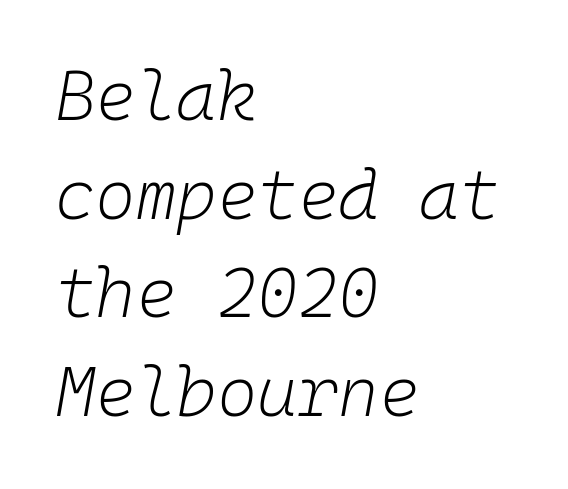
Clear beneath every line of the passage. The block of text has a typical density, with ordinary space between rows. Standard letterfit; no display-style spreading of the glyphs. Each letter, wide or thin by design, is forced into the same width here. If you drew a line through each stem, it would be angled.
